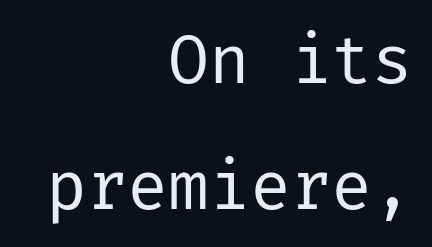
This rendering uses right alignment, leaving the left contour irregular. Font category for this specimen: sans-serif. Every stem runs plumb, perpendicular to the baseline. The passage shown has conventional tracking throughout.
